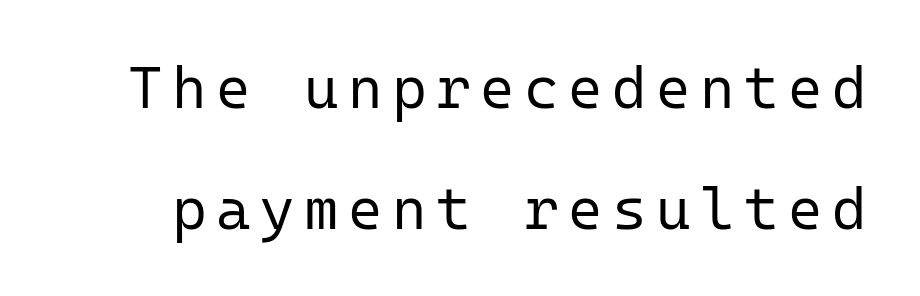
Q: Is the text bold? A: No.
Q: Is the text italic (slanted)? A: No, it is upright.
Q: Is the typeface a serif or a sans-serif typeface? A: Sans-serif.
Q: Is the text underlined? A: No.
Q: Is the spacing between lines tight, normal or loose? A: Loose.
Q: Width (condensed, normal, or wide)? A: Normal.
Q: Stroke contrast? A: Low.
Q: x-height? A: Medium.
Q: Monospaced? A: Yes.
